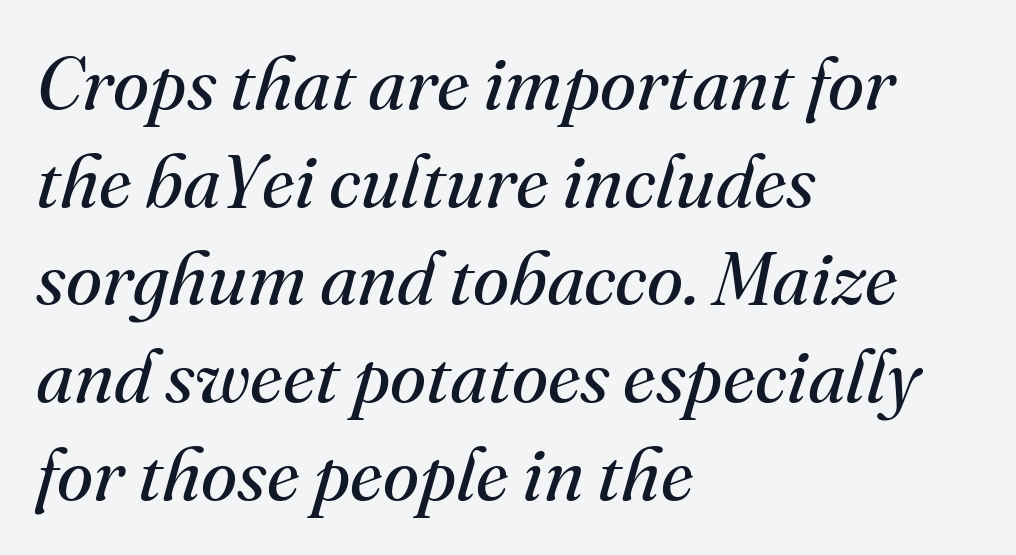
{"serif": "yes", "italic": "yes", "lean": "right", "slant_degrees": 16, "bold": "no", "weight": "regular", "width": "normal", "stroke_contrast": "medium", "x_height": "small", "monospaced": "no", "underline": "no", "align": "left", "line_spacing": "normal", "line_spacing_ratio": 1.32, "letter_spacing": "normal", "letter_spacing_em": 0.0, "glyph_px": 74}
